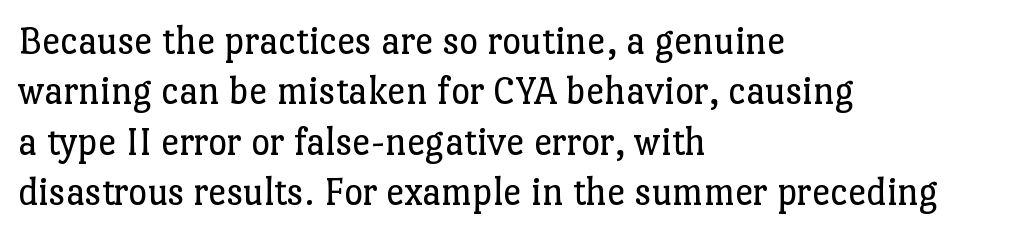
The image shows 41 px regular-weight serif type, upright; set left-aligned, line spacing 1.23x, normal letter spacing, not underlined; low stroke contrast and a medium x-height.
